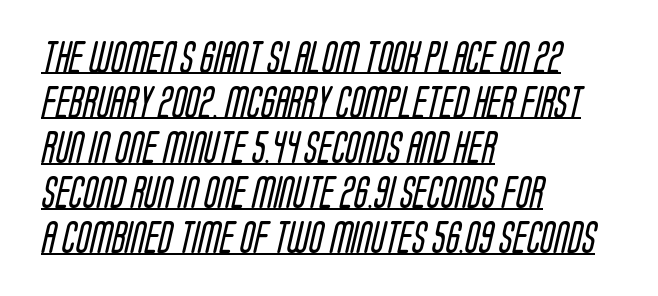
{"serif": "no", "bold": "no", "weight": "regular", "width": "condensed", "stroke_contrast": "low", "x_height": "large", "monospaced": "no", "underline": "yes", "align": "left", "line_spacing": "normal", "line_spacing_ratio": 1.41, "letter_spacing": "normal", "letter_spacing_em": 0.0, "glyph_px": 32}
